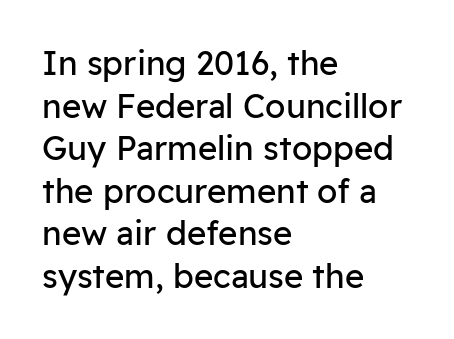
{"serif": "no", "italic": "no", "bold": "no", "weight": "regular", "width": "normal", "stroke_contrast": "low", "x_height": "medium", "monospaced": "no", "underline": "no", "align": "left", "line_spacing": "normal", "line_spacing_ratio": 1.29, "letter_spacing": "normal", "letter_spacing_em": 0.0, "glyph_px": 33}
